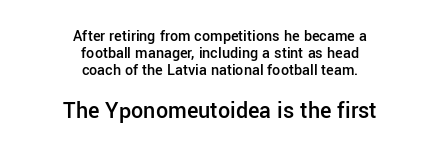
The image shows 24 px text type, upright; set centered, tight line spacing (1.06x), normal letter spacing, not underlined; the second (bottom) block is 1.5x larger.
